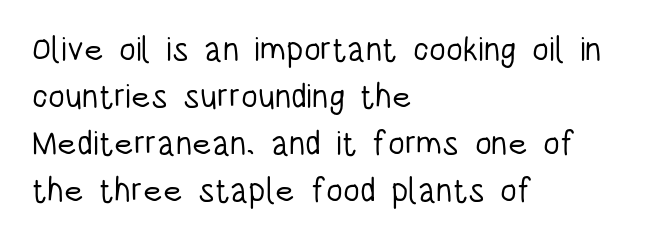
Grotesque or geometric, the face here clearly has no serifs. The letterforms sit shoulder to shoulder at normal distance. A typesetter would call this proportional, since set widths differ per character. Horizontal alignment here is leftward, the default for most running prose.
